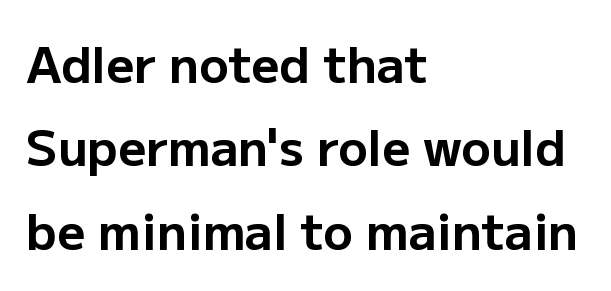
The lettering holds an erect, upright posture throughout. Font category for this specimen: sans-serif. Typeset ragged right — the left edge is the straight one. Only glyphs here, with clear space below each row. The rendering uses natural spacing where letterforms have individual widths.
